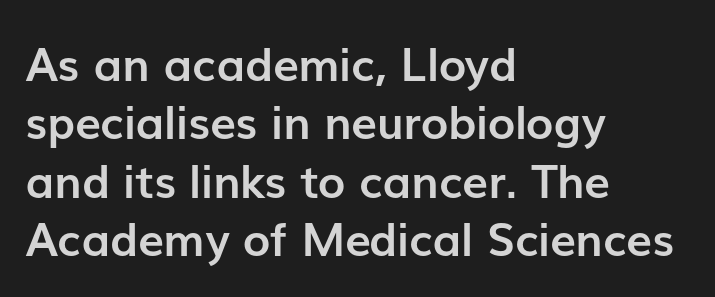
{"serif": "no", "italic": "no", "bold": "yes", "weight": "semibold", "width": "normal", "stroke_contrast": "low", "x_height": "medium", "monospaced": "no", "underline": "no", "align": "left", "line_spacing": "normal", "line_spacing_ratio": 1.27, "letter_spacing": "normal", "letter_spacing_em": 0.0, "glyph_px": 46}
